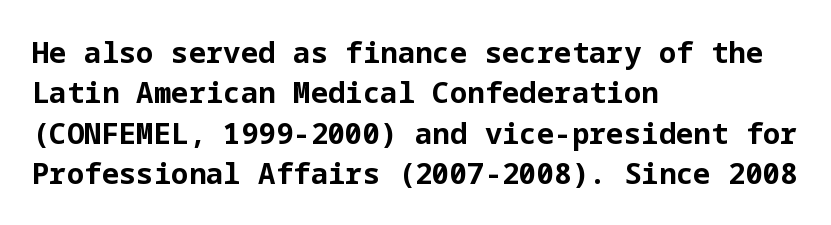
The image shows 29 px bold sans-serif type, upright; set left-aligned, normal line spacing (1.39x), normal letter spacing, not underlined; low stroke contrast and a medium x-height.
